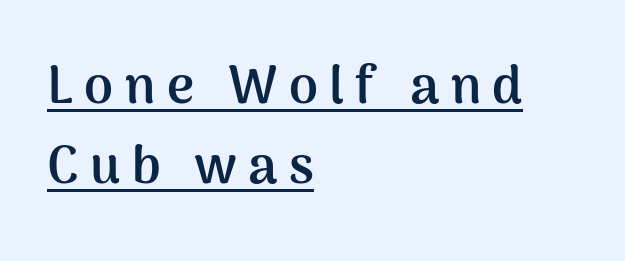
The image shows 52 px semibold sans-serif type, upright; set left-aligned, normal line spacing (1.54x), unusually wide letter spacing (+0.22 em), underlined; medium stroke contrast and a medium x-height.
